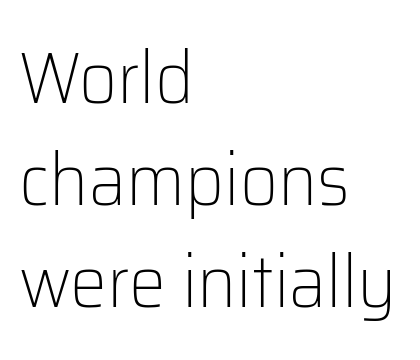
The image shows 74 px light sans-serif type, upright; set left-aligned, normal line spacing (1.38x), normal letter spacing, not underlined; low stroke contrast and a medium x-height.
